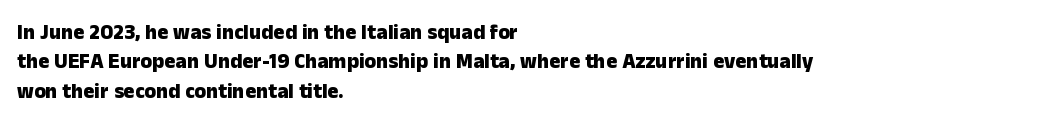
{"italic": "no", "bold": "yes", "underline": "no", "align": "left", "line_spacing": "normal", "line_spacing_ratio": 1.4, "letter_spacing": "normal", "letter_spacing_em": 0.0, "glyph_px": 21}
